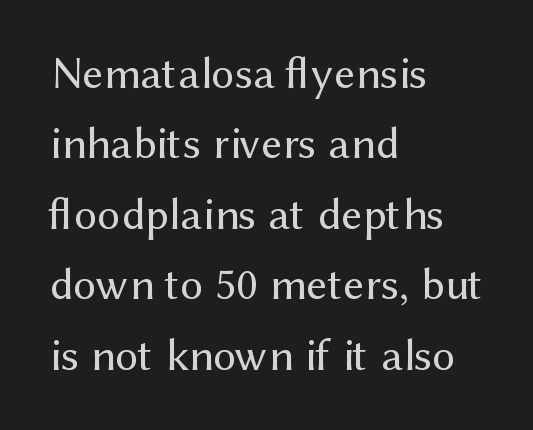
Q: Is the text bold? A: No.
Q: Is the text italic (slanted)? A: No, it is upright.
Q: Is the typeface a serif or a sans-serif typeface? A: Sans-serif.
Q: Is the text underlined? A: No.
Q: How is the paragraph aligned? A: Left-aligned.
Q: Is the spacing between letters normal or unusually wide? A: Normal.
Q: Is the spacing between lines tight, normal or loose? A: Normal.
Q: Width (condensed, normal, or wide)? A: Normal.
Q: Stroke contrast? A: Medium.
Q: x-height? A: Medium.
Q: Monospaced? A: No.
